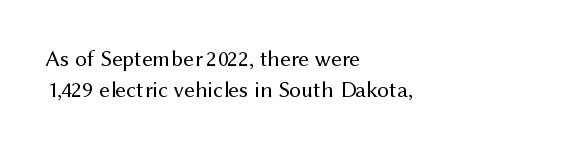
One glance says typical: line gaps are just what's usual. What stands out about the letter spacing? Nothing — it is the standard amount. This reads as an unemphasized weight, regular at the heaviest. The text block is weighted toward the left margin, trailing off unevenly rightward. Descender tails drop into unmarked territory. The specimen reads as upright at a glance.
